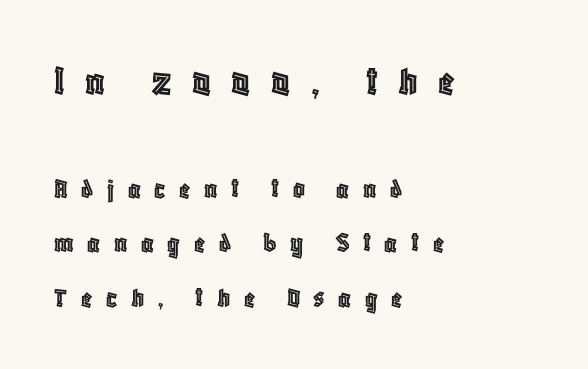
{"italic": "no", "width": "condensed", "x_height": "large", "monospaced": "no", "underline": "no", "align": "left", "line_spacing_ratio": 1.89, "letter_spacing": "wide", "letter_spacing_em": 0.47, "larger_block": "first", "size_ratio": 1.48, "glyph_px": 43}
